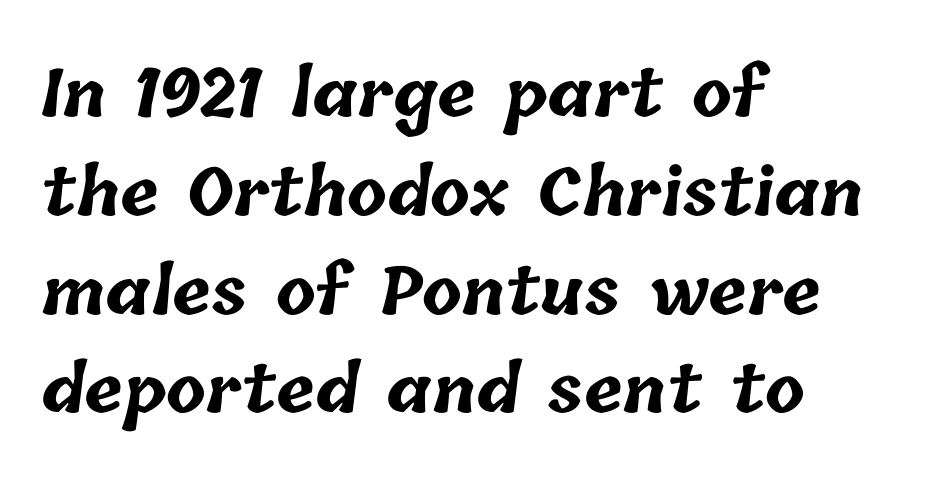
A normal amount of white space separates one row of letters from the next. Is the block centered? No — it sits flush against the left margin. Character widths vary here, with narrow letters taking less room than wide ones. The horizontal fit of the characters is conventional and even. Rule under the text: the space is simply empty.
